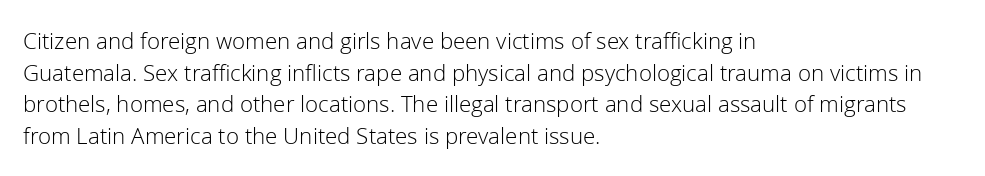
Leftover space on each line is placed entirely after the last word. The typesetting does not lean heavy: it is not bold. Honestly, the letter spacing is just normal — you wouldn't notice it. Underline: absent. If you drew a line through each stem, it would be perfectly vertical.
